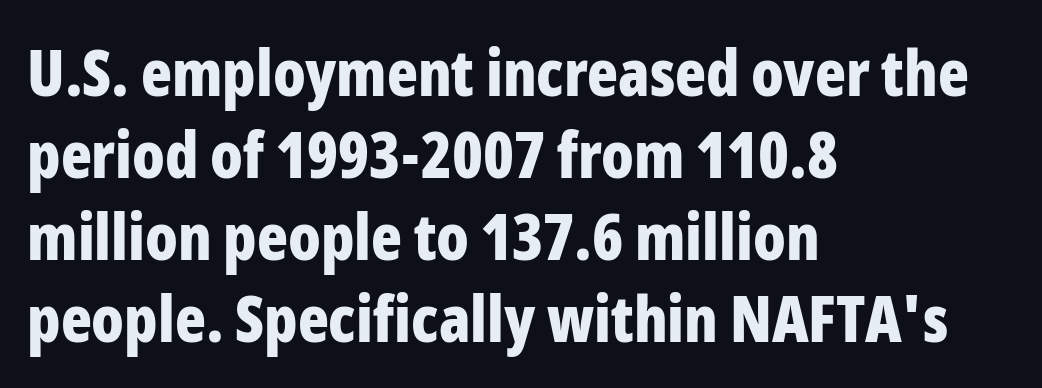
The image shows 64 px bold, condensed sans-serif type, upright; set left-aligned, normal line spacing (1.28x), normal letter spacing, not underlined; low stroke contrast and a medium x-height.
